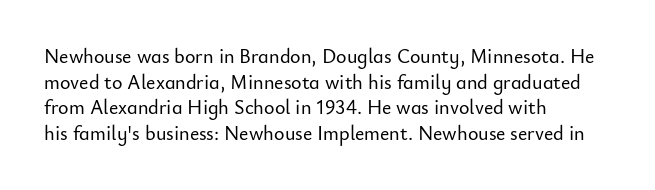
The image shows 20 px text type, upright; set left-aligned, normal line spacing (1.28x), normal letter spacing, not underlined.
